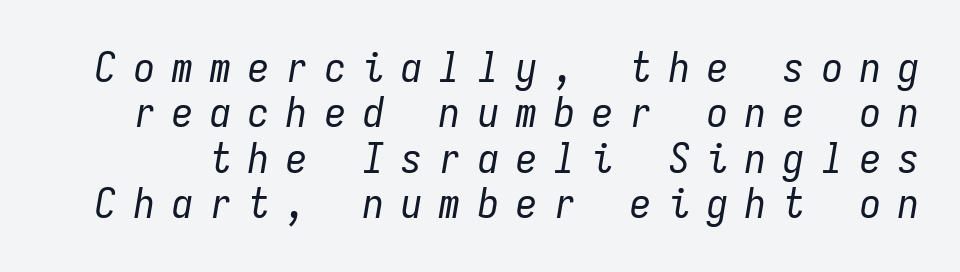
{"italic": "yes", "lean": "right", "slant_degrees": 9, "bold": "no", "weight": "regular", "width": "condensed", "stroke_contrast": "low", "x_height": "medium", "monospaced": "yes", "underline": "no", "line_spacing": "tight", "line_spacing_ratio": 1.08, "letter_spacing": "wide", "letter_spacing_em": 0.41, "glyph_px": 42}
